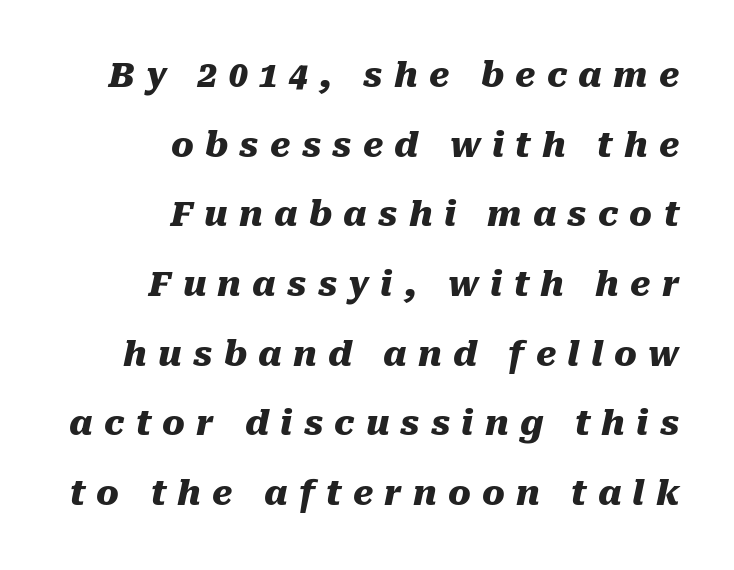
Whoever set this chose breathing room over compactness in the vertical rhythm. Character widths vary here, with narrow letters taking less room than wide ones. Tracking value appears strongly positive — letters spread wide. The rendering anchors every line to the right-hand side. Clear beneath every line of the passage.
